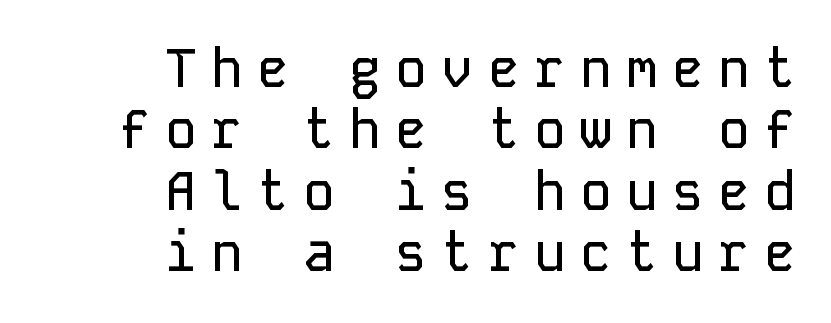
The image shows 53 px sans-serif type, upright, monospaced; set right-aligned, line spacing 1.16x, unusually wide letter spacing (+0.27 em), not underlined; low stroke contrast and a medium x-height.
